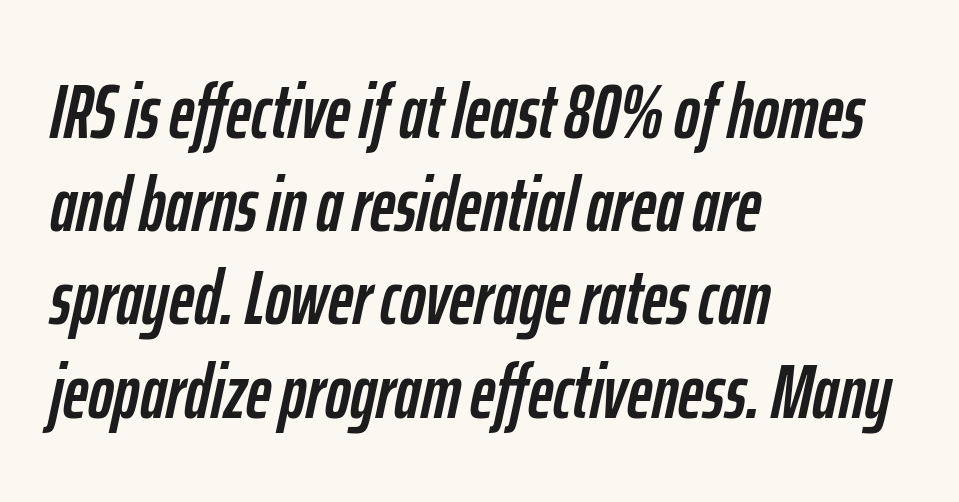
The image shows 77 px condensed type, italic (leaning right); set left-aligned, line spacing 1.21x, normal letter spacing, not underlined; low stroke contrast and a medium x-height.
